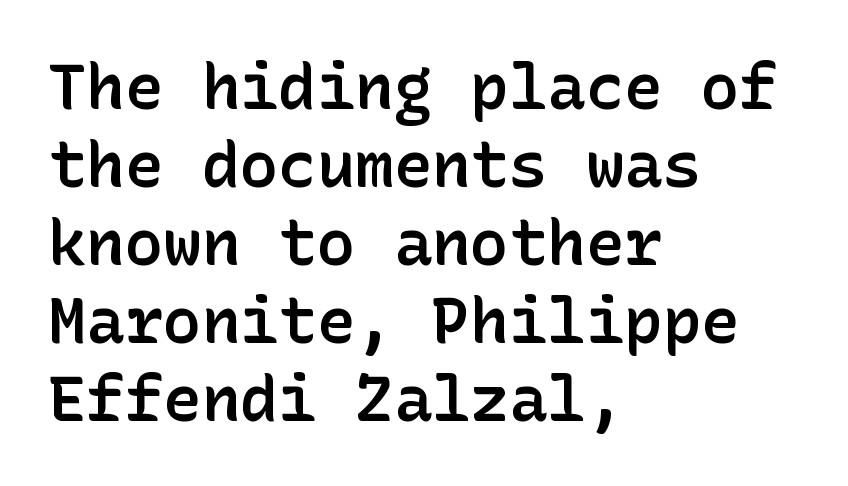
Q: Is the text bold? A: Semi-bold.
Q: Is the text italic (slanted)? A: No, it is upright.
Q: Is the typeface a serif or a sans-serif typeface? A: Sans-serif.
Q: Is the text underlined? A: No.
Q: How is the paragraph aligned? A: Left-aligned.
Q: Is the spacing between letters normal or unusually wide? A: Normal.
Q: Width (condensed, normal, or wide)? A: Normal.
Q: Stroke contrast? A: Low.
Q: x-height? A: Medium.
